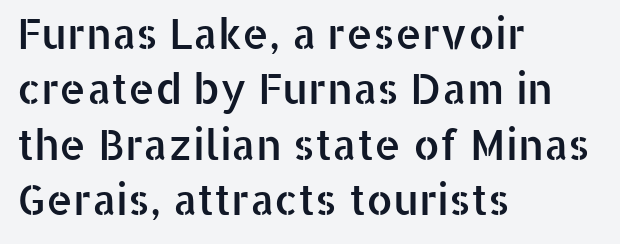
Nothing unusual about the tracking: characters are spaced as the font intends. Bare-footed words on every line. I'd call this a sans setting — the letters go barefoot. Left-aligned paragraph, ragged on the right. The lines sit at an ordinary, default distance from one another.
